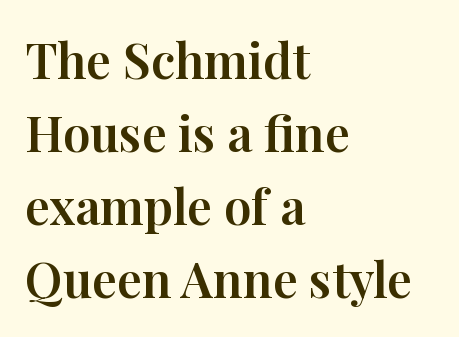
The passage shown has conventional tracking throughout. Spacing verdict: proportional, widths tailored to each character. Quick note: underline off. Classification — serif.
